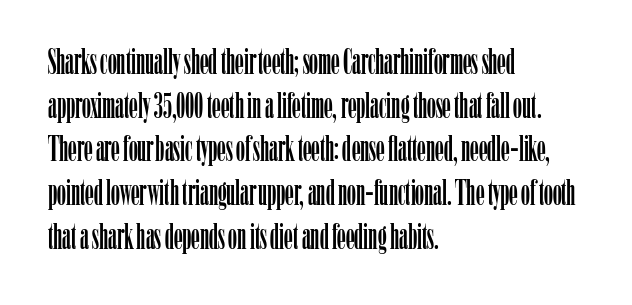
Tracking here is standard; glyphs follow each other at the usual distance. Is there any slant? The stems are plumb. Descenders hang freely into open space. The letters advance in unequal steps, a hallmark of proportional type.
